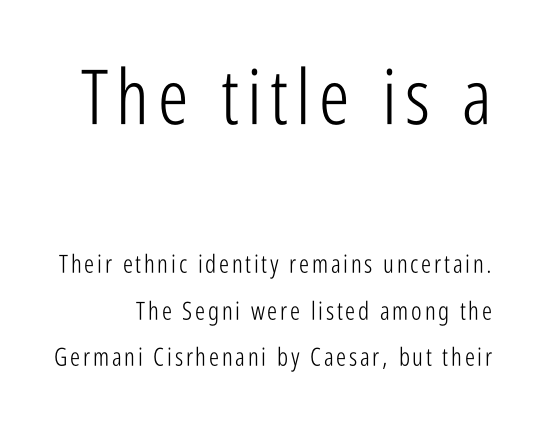
The passage shown is typed in a proportional face where columns would drift. Upright lettering throughout. The font family rendered here belongs to the sans-serif group. The designer gave the opening block more size than the closing block. Stroke thickness stays within the range of a standard reading face or lighter. Clear beneath every line of the passage.
